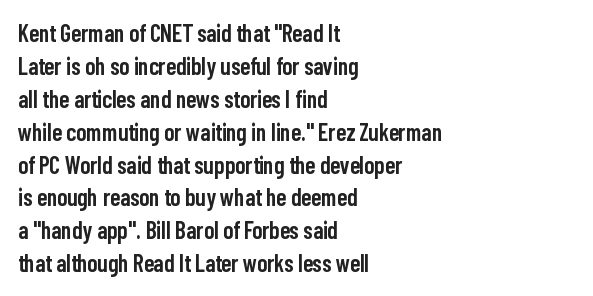
Q: Is the text bold? A: Semi-bold.
Q: Is the text italic (slanted)? A: No, it is upright.
Q: Is the text underlined? A: No.
Q: How is the paragraph aligned? A: Left-aligned.
Q: Is the spacing between letters normal or unusually wide? A: Normal.
Q: Is the spacing between lines tight, normal or loose? A: Normal.
